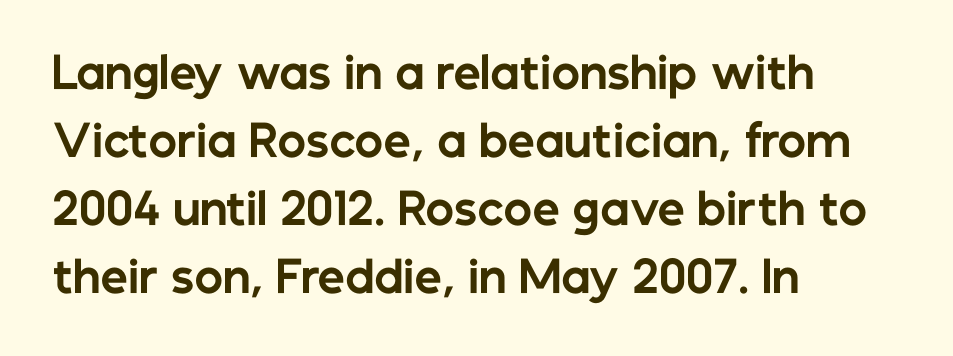
The image shows 43 px bold sans-serif type, upright; set left-aligned, normal line spacing (1.58x), normal letter spacing, not underlined; low stroke contrast and a medium x-height.
